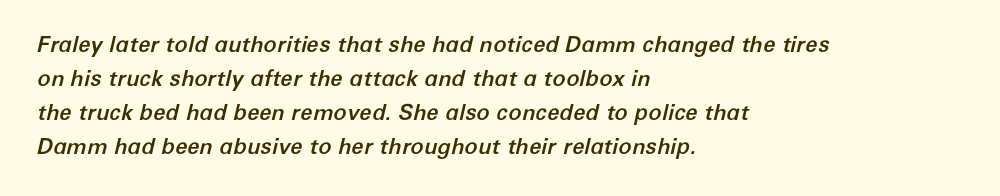
Emphasis-style slanted type is in use. Characters follow at the spacing the type designer built in. The passage shown is not underscored anywhere. Is there much room between lines? A standard amount, neither cramped nor airy. This sample is left-justified, so line endings fall wherever the words run out.
